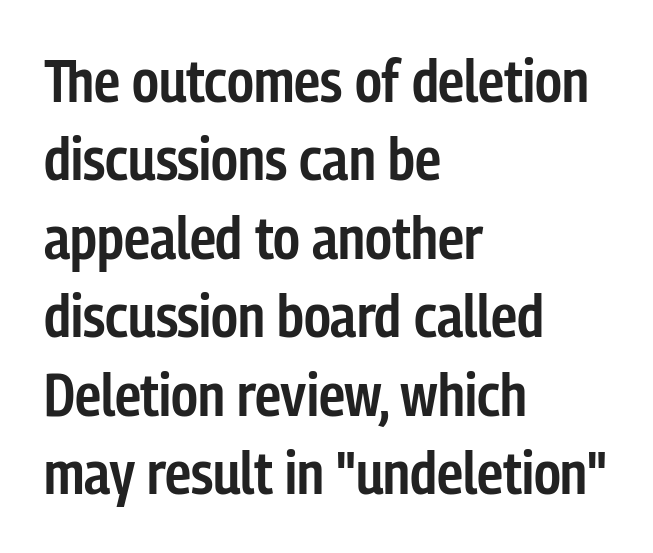
The image shows 59 px semibold, condensed sans-serif type, upright; set left-aligned, normal line spacing (1.33x), normal letter spacing, not underlined; low stroke contrast and a medium x-height.
